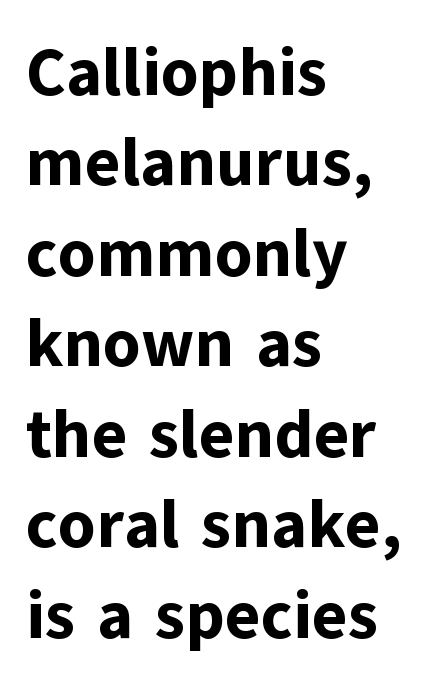
Q: Is the text bold? A: Yes.
Q: Is the text italic (slanted)? A: No, it is upright.
Q: Is the typeface a serif or a sans-serif typeface? A: Sans-serif.
Q: Is the text underlined? A: No.
Q: How is the paragraph aligned? A: Left-aligned.
Q: Is the spacing between letters normal or unusually wide? A: Normal.
Q: Is the spacing between lines tight, normal or loose? A: Normal.
Q: Width (condensed, normal, or wide)? A: Normal.
Q: Stroke contrast? A: Low.
Q: x-height? A: Medium.
Q: Monospaced? A: No.
